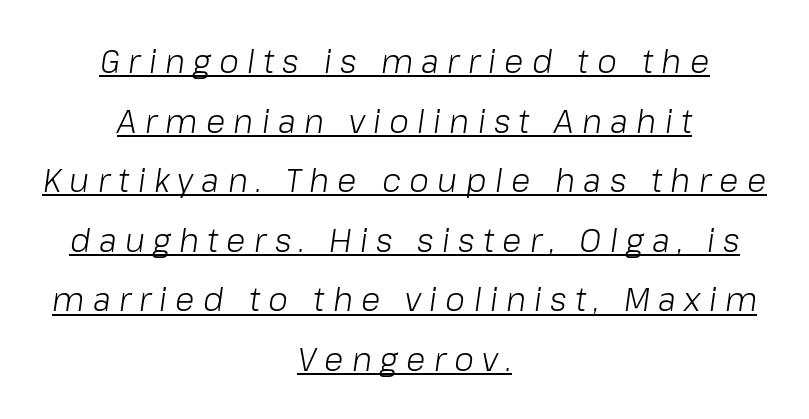
Q: Is the text bold? A: No.
Q: Is the text italic (slanted)? A: Yes, it leans right by about 8 degrees.
Q: Is the text underlined? A: Yes.
Q: How is the paragraph aligned? A: Centered.
Q: Is the spacing between letters normal or unusually wide? A: Unusually wide.
Q: Width (condensed, normal, or wide)? A: Normal.
Q: Stroke contrast? A: Low.
Q: x-height? A: Medium.
Q: Monospaced? A: No.
